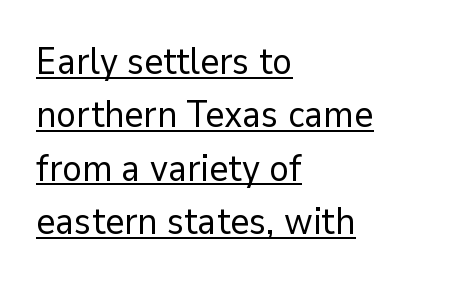
The image shows 37 px regular-weight sans-serif type, upright; set left-aligned, normal line spacing (1.44x), normal letter spacing, underlined; low stroke contrast and a medium x-height.
